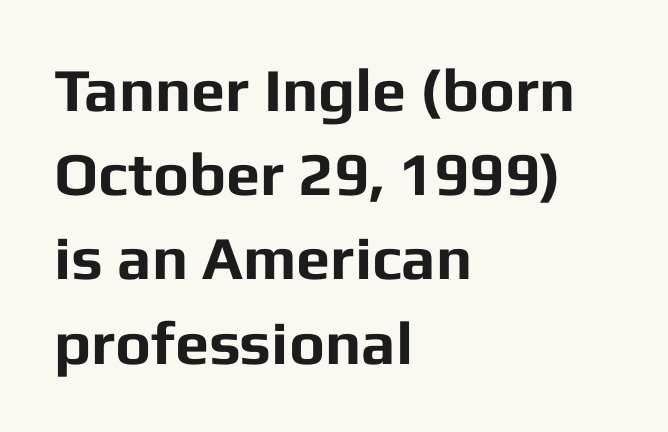
{"serif": "no", "italic": "no", "bold": "yes", "weight": "bold", "width": "normal", "stroke_contrast": "low", "x_height": "medium", "monospaced": "no", "underline": "no", "align": "left", "line_spacing": "normal", "line_spacing_ratio": 1.38, "letter_spacing": "normal", "letter_spacing_em": 0.0, "glyph_px": 61}
